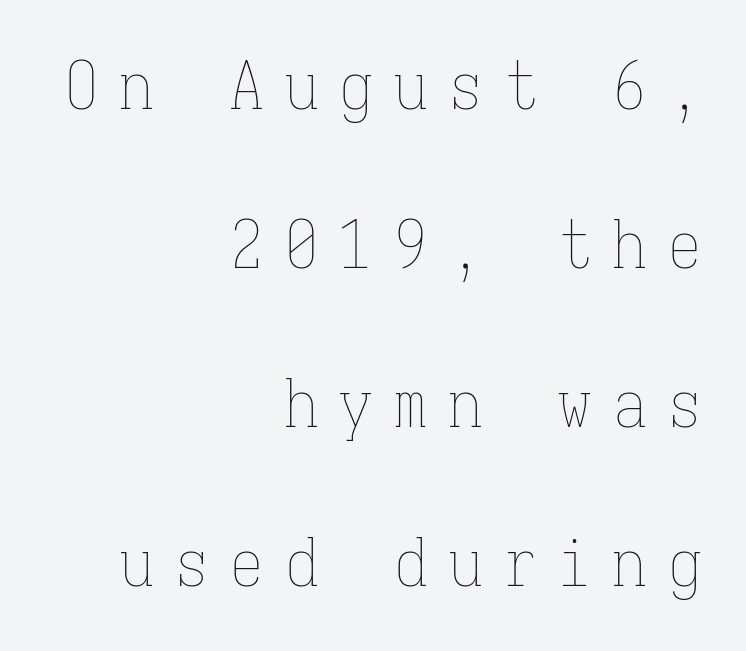
You can tell it's not italic because the verticals are truly vertical. Descender tails drop into unmarked territory. The letters look calm and open, with moderate or lighter stems. The rendering uses typewriter-style spacing with identical character cells. The block of text is sparse from top to bottom, with ample space between rows.
